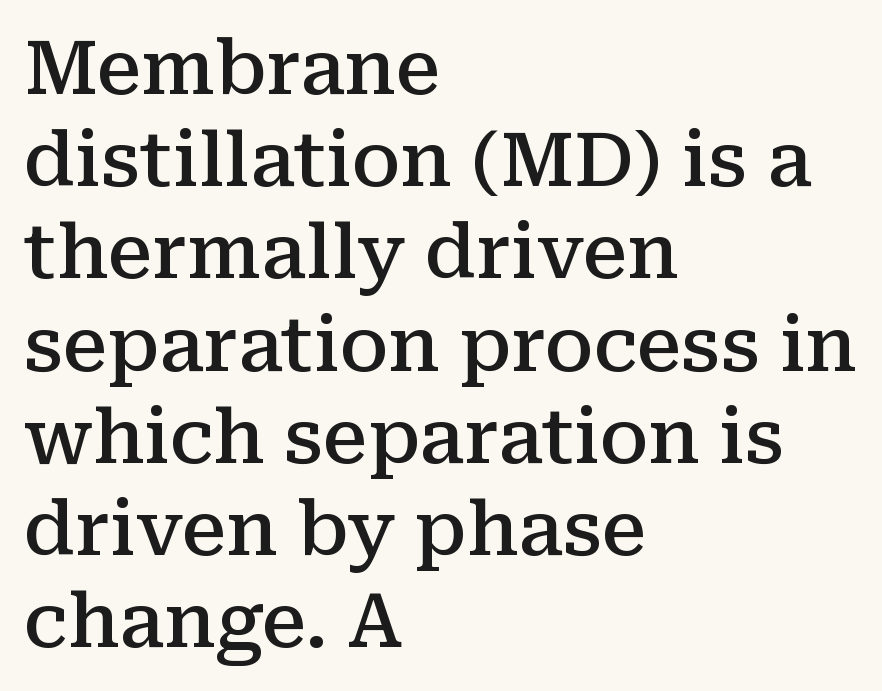
{"serif": "yes", "italic": "no", "bold": "semi", "weight": "semibold", "width": "normal", "stroke_contrast": "medium", "x_height": "medium", "monospaced": "no", "underline": "no", "align": "left", "line_spacing_ratio": 1.23, "letter_spacing": "normal", "letter_spacing_em": 0.0, "glyph_px": 75}
